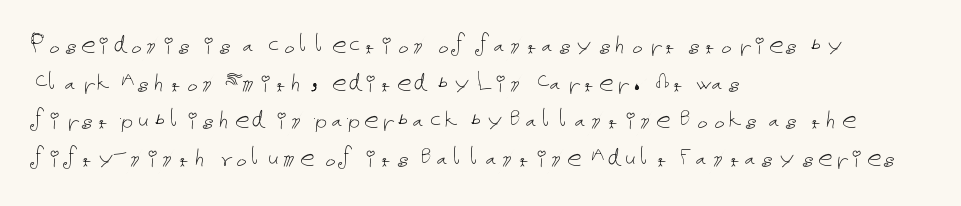
{"italic": "no", "bold": "no", "weight": "thin", "width": "normal", "stroke_contrast": "low", "x_height": "medium", "underline": "no", "align": "left", "line_spacing": "normal", "line_spacing_ratio": 1.3, "letter_spacing": "normal", "letter_spacing_em": 0.0, "glyph_px": 29}
